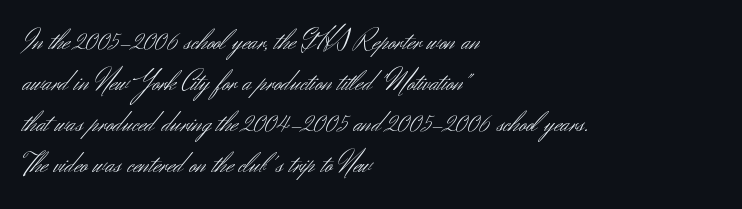
The image shows 29 px light sans-serif type; set left-aligned, normal line spacing (1.41x), normal letter spacing, not underlined; medium stroke contrast and a small x-height.
